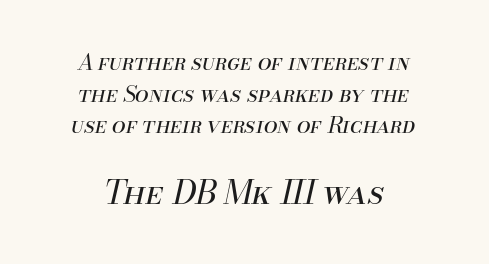
Q: Is the text bold? A: No.
Q: Is the text italic (slanted)? A: Yes, it leans right by about 13 degrees.
Q: Is the text underlined? A: No.
Q: How is the paragraph aligned? A: Centered.
Q: Is the spacing between letters normal or unusually wide? A: Normal.
Q: Is the spacing between lines tight, normal or loose? A: Normal.
Q: Which block of text is set in a larger size, the first (top) or the second (bottom)? A: The second (bottom) one.
Q: Width (condensed, normal, or wide)? A: Normal.
Q: Stroke contrast? A: Medium.
Q: x-height? A: Small.
Q: Monospaced? A: No.
